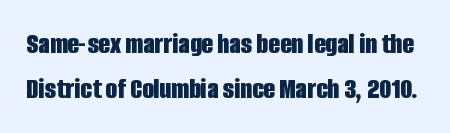
Q: Is the text bold? A: Yes.
Q: Is the text italic (slanted)? A: No, it is upright.
Q: Is the typeface a serif or a sans-serif typeface? A: Sans-serif.
Q: Is the text underlined? A: No.
Q: Is the spacing between letters normal or unusually wide? A: Normal.
Q: Is the spacing between lines tight, normal or loose? A: Normal.
Q: Width (condensed, normal, or wide)? A: Condensed.
Q: Stroke contrast? A: Low.
Q: x-height? A: Large.
Q: Monospaced? A: No.
